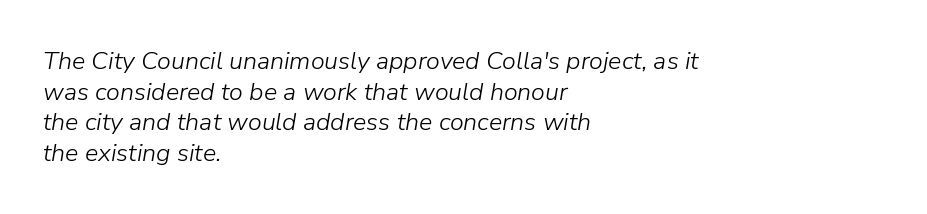
{"italic": "yes", "lean": "right", "slant_degrees": 9, "bold": "no", "underline": "no", "align": "left", "line_spacing_ratio": 1.23, "letter_spacing": "normal", "letter_spacing_em": 0.0, "glyph_px": 25}
